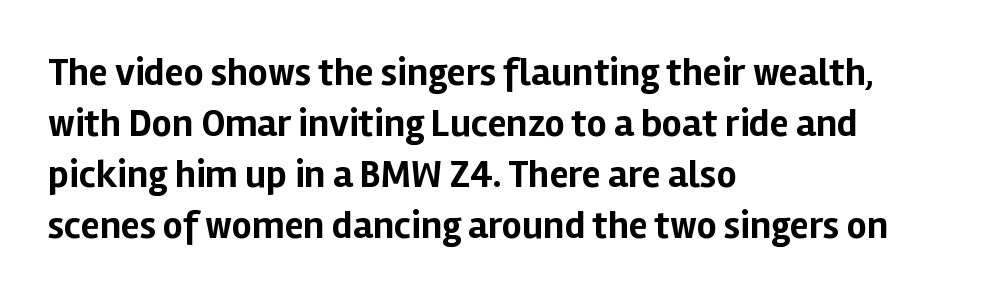
The image shows 39 px bold sans-serif type, upright; set left-aligned, normal line spacing (1.31x), normal letter spacing, not underlined; low stroke contrast and a medium x-height.
